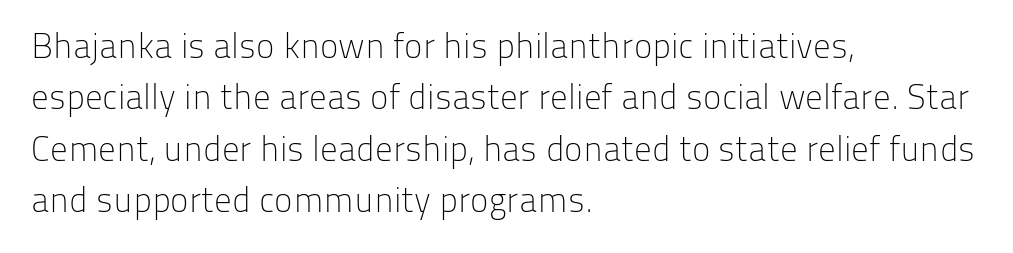
The image shows 35 px light sans-serif type, upright; set left-aligned, normal line spacing (1.47x), normal letter spacing, not underlined; low stroke contrast and a medium x-height.
